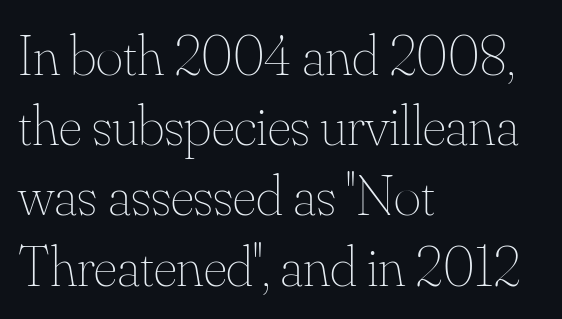
Q: Is the text bold? A: No.
Q: Is the text italic (slanted)? A: No, it is upright.
Q: Is the text underlined? A: No.
Q: How is the paragraph aligned? A: Left-aligned.
Q: Is the spacing between letters normal or unusually wide? A: Normal.
Q: Width (condensed, normal, or wide)? A: Normal.
Q: Stroke contrast? A: Medium.
Q: x-height? A: Small.
Q: Monospaced? A: No.
